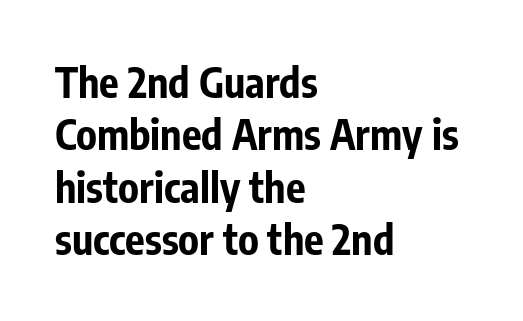
The line texture is even and compact thanks to regular tracking. Leading: standard. Each letter keeps its own natural width here, so spacing adapts to shape. Does the lettering tilt? It doesn't — this is upright. The baseline area is clear.
